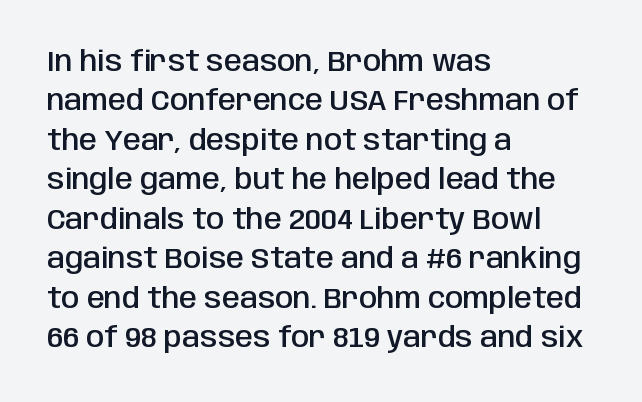
Q: Is the text bold? A: Semi-bold.
Q: Is the text italic (slanted)? A: No, it is upright.
Q: Is the typeface a serif or a sans-serif typeface? A: Sans-serif.
Q: Is the text underlined? A: No.
Q: How is the paragraph aligned? A: Left-aligned.
Q: Is the spacing between letters normal or unusually wide? A: Normal.
Q: Is the spacing between lines tight, normal or loose? A: Normal.
Q: Width (condensed, normal, or wide)? A: Condensed.
Q: Stroke contrast? A: Low.
Q: x-height? A: Large.
Q: Monospaced? A: No.
